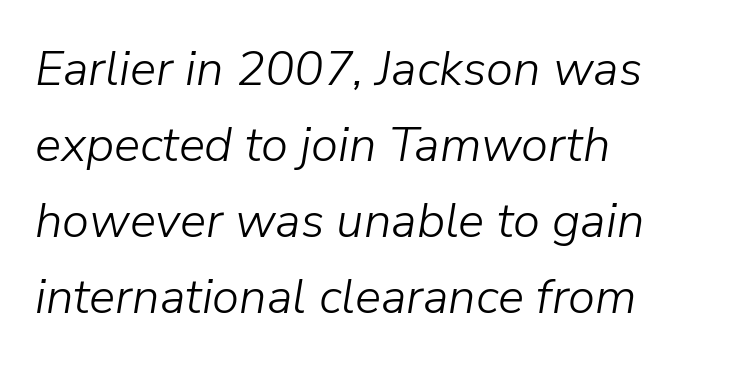
Character widths vary here, with narrow letters taking less room than wide ones. Is there much room between lines? A standard amount, neither cramped nor airy. Looking at the ascenders, they clearly lean. Each row of text sits above clean, open space. There is no visible air inserted between adjacent glyphs. This reads as an unemphasized weight, regular at the heaviest.
